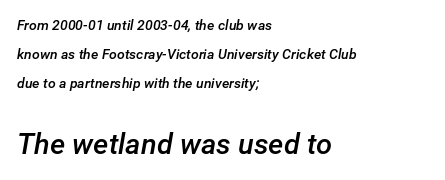
{"italic": "yes", "lean": "right", "slant_degrees": 12, "bold": "semi", "weight": "semibold", "width": "normal", "stroke_contrast": "low", "x_height": "medium", "monospaced": "no", "underline": "no", "align": "left", "line_spacing": "loose", "line_spacing_ratio": 2.07, "letter_spacing": "normal", "letter_spacing_em": 0.0, "larger_block": "second", "size_ratio": 2.07, "glyph_px": 29}
